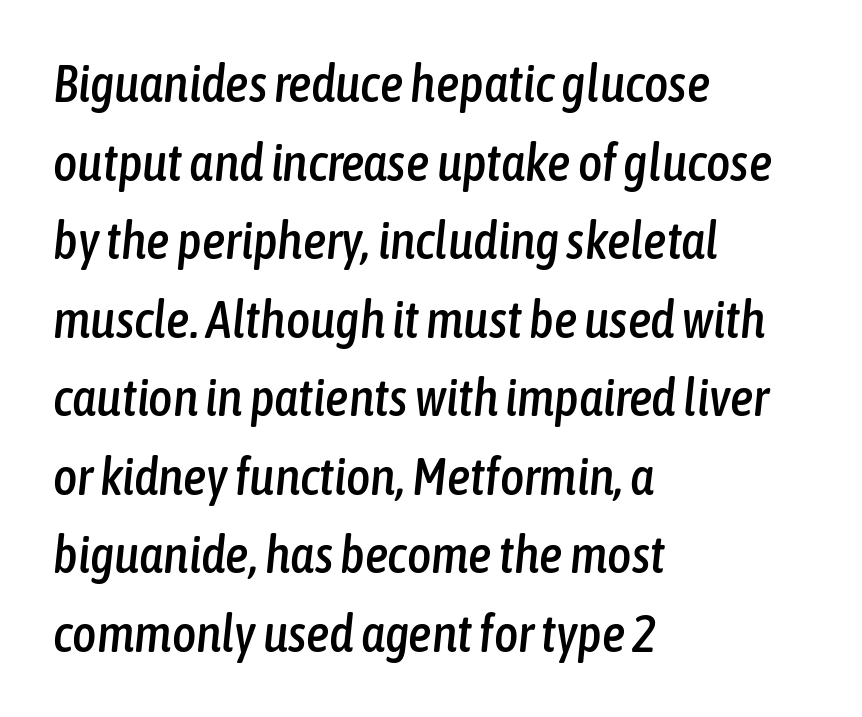
Q: Is the text italic (slanted)? A: Yes, it leans right by about 6 degrees.
Q: Is the text underlined? A: No.
Q: How is the paragraph aligned? A: Left-aligned.
Q: Is the spacing between letters normal or unusually wide? A: Normal.
Q: Is the spacing between lines tight, normal or loose? A: Normal.
Q: Width (condensed, normal, or wide)? A: Condensed.
Q: Stroke contrast? A: Low.
Q: x-height? A: Medium.
Q: Monospaced? A: No.
